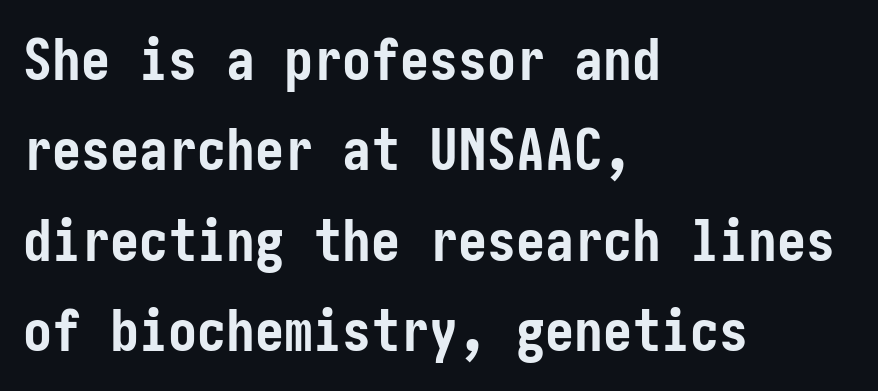
{"serif": "no", "italic": "no", "bold": "yes", "weight": "semibold", "width": "condensed", "stroke_contrast": "low", "x_height": "medium", "underline": "no", "align": "left", "line_spacing": "normal", "line_spacing_ratio": 1.56, "letter_spacing": "normal", "letter_spacing_em": 0.0, "glyph_px": 58}
